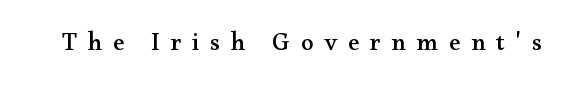
Ascenders rise straight up at ninety degrees. The foot of each line stays bare and open. Short note: letters widely spaced.
